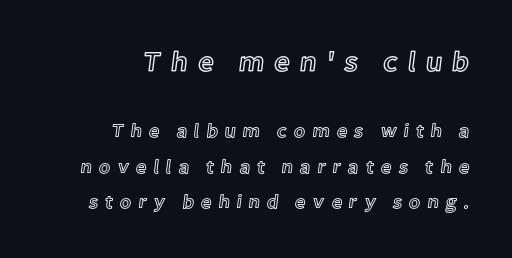
The designer gave the opening block more size than the closing block. This rendering widens character spacing well past its baseline value. Just letters on the line, the space beneath them empty. Teacher's note: observe the even right margin — that is flush-right alignment. This sample has the flowing, uneven cadence of proportional lettering.
